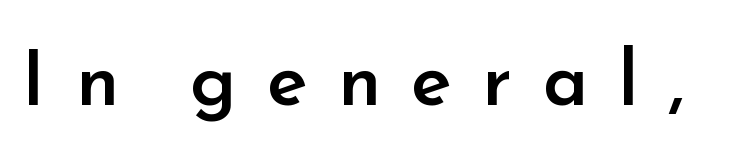
{"serif": "no", "italic": "no", "bold": "semi", "weight": "semibold", "width": "normal", "stroke_contrast": "low", "x_height": "small", "monospaced": "no", "underline": "no", "letter_spacing": "wide", "letter_spacing_em": 0.4, "glyph_px": 76}
